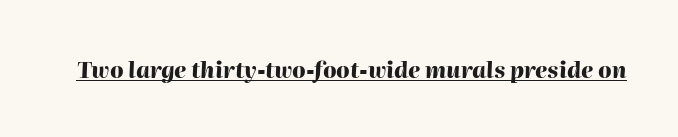
{"italic": "yes", "lean": "right", "slant_degrees": 2, "bold": "yes", "underline": "yes", "letter_spacing": "normal", "letter_spacing_em": 0.0, "glyph_px": 22}
